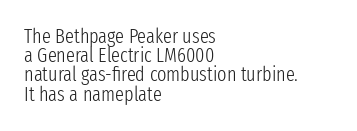
Weight class: somewhere from thin through regular. The area under the type is left untouched. Default kerning and tracking; the words read as compact shapes. Baseline-to-baseline distance is barely more than the letter height. Nope, not italic — everything's standing straight.
